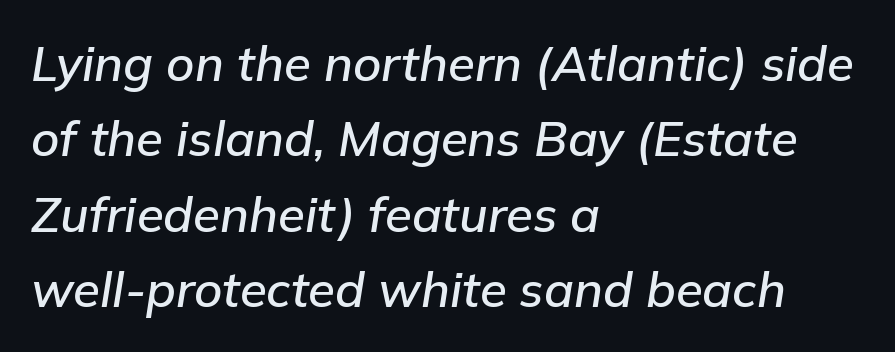
{"italic": "yes", "lean": "right", "slant_degrees": 9, "width": "normal", "stroke_contrast": "low", "x_height": "medium", "monospaced": "no", "underline": "no", "align": "left", "line_spacing": "normal", "line_spacing_ratio": 1.54, "letter_spacing": "normal", "letter_spacing_em": 0.0, "glyph_px": 49}
